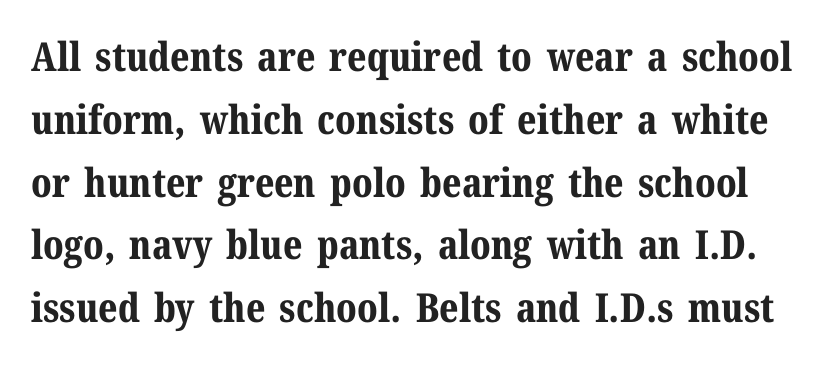
Q: Is the text bold? A: Yes.
Q: Is the text italic (slanted)? A: No, it is upright.
Q: Is the typeface a serif or a sans-serif typeface? A: Serif.
Q: Is the text underlined? A: No.
Q: Is the spacing between letters normal or unusually wide? A: Normal.
Q: Is the spacing between lines tight, normal or loose? A: Normal.
Q: Width (condensed, normal, or wide)? A: Normal.
Q: Stroke contrast? A: Medium.
Q: x-height? A: Medium.
Q: Monospaced? A: No.
